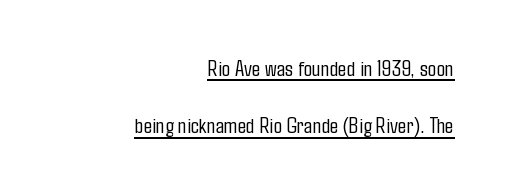
A quiet, ordinary-to-light weight characterises the typeface. The letters stand straight up with perfectly vertical stems. Short and long lines alike share a common ending point at right. Successive baselines arrive slowly, with a big drop between each. The words here are underlined.
